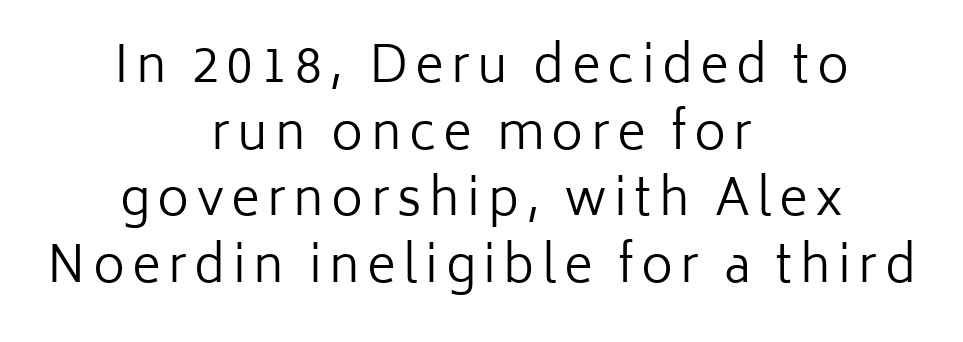
The image shows 49 px regular-weight sans-serif type, upright; set centered, normal line spacing (1.36x), not underlined; low stroke contrast and a medium x-height.
